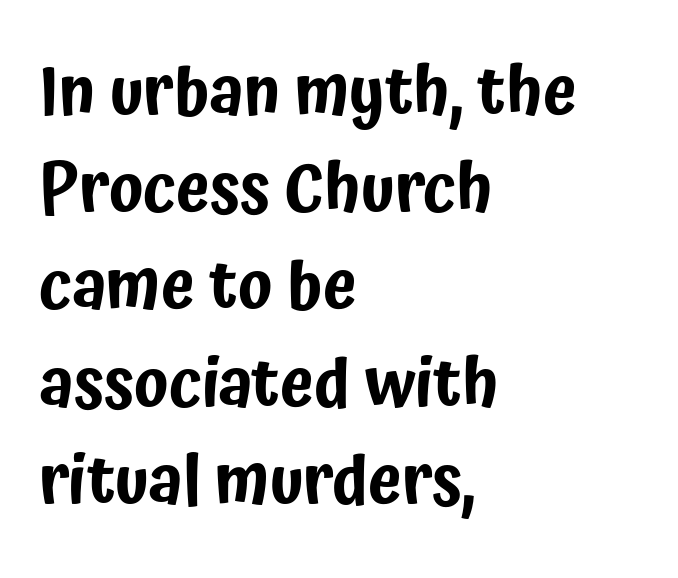
Q: Is the text italic (slanted)? A: No, it is upright.
Q: Is the typeface a serif or a sans-serif typeface? A: Sans-serif.
Q: Is the text underlined? A: No.
Q: How is the paragraph aligned? A: Left-aligned.
Q: Is the spacing between letters normal or unusually wide? A: Normal.
Q: Is the spacing between lines tight, normal or loose? A: Normal.
Q: Width (condensed, normal, or wide)? A: Condensed.
Q: Stroke contrast? A: Low.
Q: x-height? A: Medium.
Q: Monospaced? A: No.
